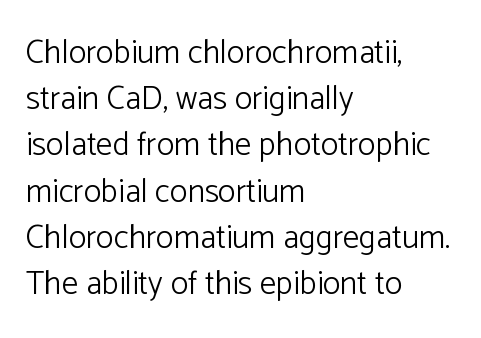
Q: Is the text bold? A: No.
Q: Is the text italic (slanted)? A: No, it is upright.
Q: Is the typeface a serif or a sans-serif typeface? A: Sans-serif.
Q: Is the text underlined? A: No.
Q: How is the paragraph aligned? A: Left-aligned.
Q: Is the spacing between letters normal or unusually wide? A: Normal.
Q: Is the spacing between lines tight, normal or loose? A: Normal.
Q: Width (condensed, normal, or wide)? A: Normal.
Q: Stroke contrast? A: Low.
Q: x-height? A: Medium.
Q: Monospaced? A: No.
